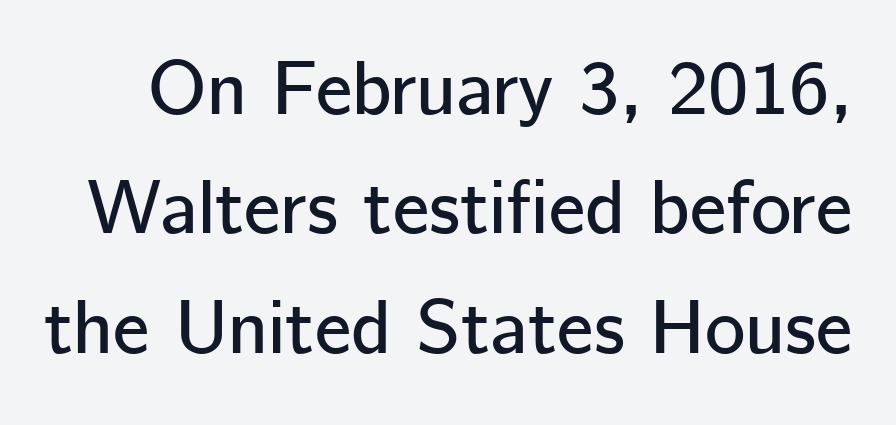
The baseline area is clear. The typography opts for an upright posture over an oblique one. Spacing between characters is what you'd get straight out of the box. The font family rendered here belongs to the sans-serif group. Looks like regular typesetting: each glyph gets only the width it needs. The space between consecutive lines is moderate.
